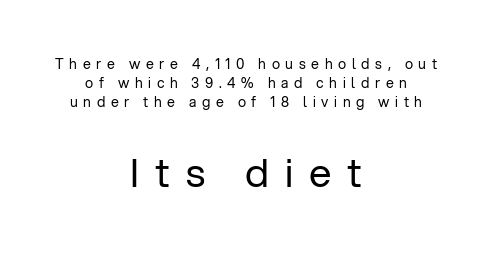
A student would call this center alignment; a typographer would say set centered. Lines of text with bare space underneath. The designer went with a sans here, leaving each stem footless. Looks like regular typesetting: each glyph gets only the width it needs. Tall strokes in this sample are plumb rather than angled.
